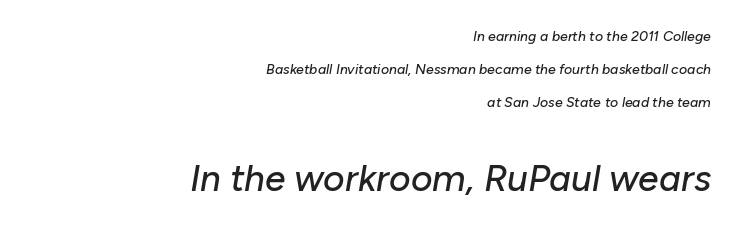
The compositor pushed each line to the right boundary. Glyph-to-glyph distance matches everyday printed text. Proportional: the letters do not fall into vertical columns. The line-height multiplier appears high, well above default. Emphasis-style slanted type is in use. The emphasis by scale lands on block number two, below.
